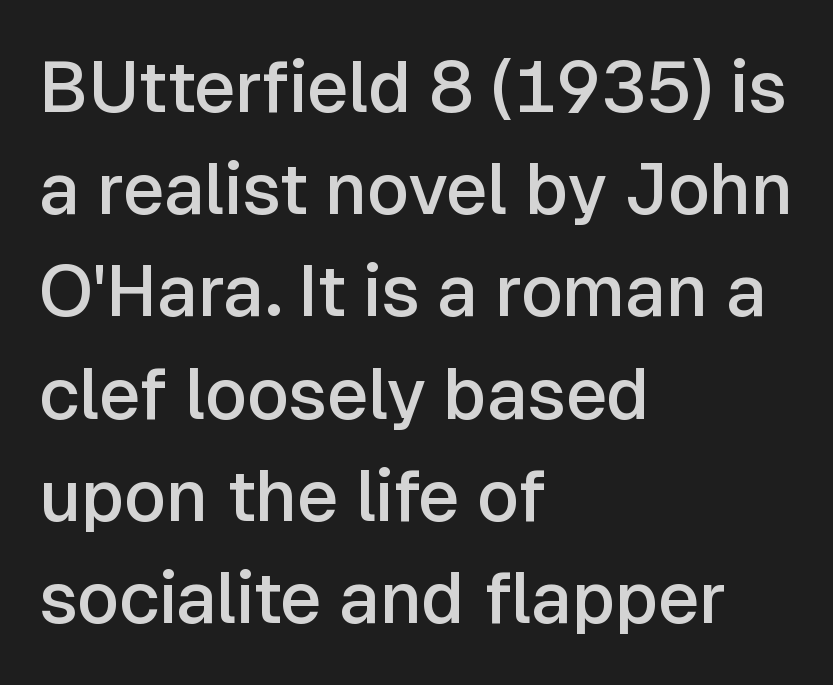
Q: Is the text bold? A: Semi-bold.
Q: Is the text italic (slanted)? A: No, it is upright.
Q: Is the typeface a serif or a sans-serif typeface? A: Sans-serif.
Q: Is the text underlined? A: No.
Q: How is the paragraph aligned? A: Left-aligned.
Q: Is the spacing between letters normal or unusually wide? A: Normal.
Q: Is the spacing between lines tight, normal or loose? A: Normal.
Q: Width (condensed, normal, or wide)? A: Normal.
Q: Stroke contrast? A: Low.
Q: x-height? A: Medium.
Q: Monospaced? A: No.
